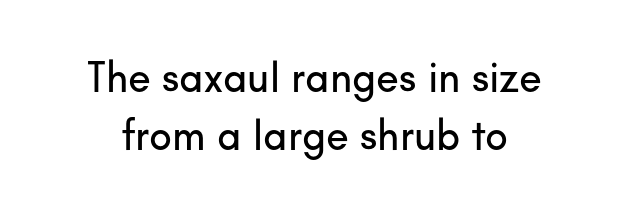
Q: Is the text italic (slanted)? A: No, it is upright.
Q: Is the typeface a serif or a sans-serif typeface? A: Sans-serif.
Q: Is the text underlined? A: No.
Q: Is the spacing between letters normal or unusually wide? A: Normal.
Q: Is the spacing between lines tight, normal or loose? A: Normal.
Q: Width (condensed, normal, or wide)? A: Normal.
Q: Stroke contrast? A: Low.
Q: x-height? A: Small.
Q: Monospaced? A: No.
